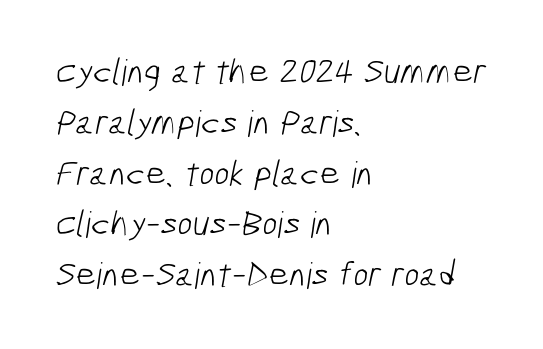
{"serif": "no", "bold": "no", "weight": "light", "width": "condensed", "stroke_contrast": "low", "x_height": "medium", "monospaced": "no", "underline": "no", "align": "left", "line_spacing": "normal", "line_spacing_ratio": 1.41, "letter_spacing": "normal", "letter_spacing_em": 0.0, "glyph_px": 36}
